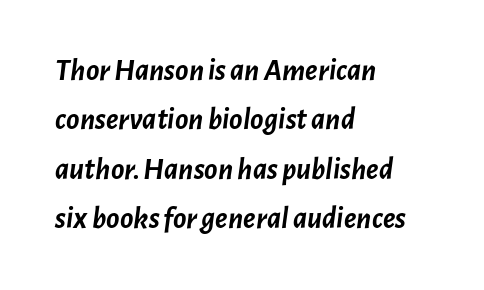
The face used here is proportionally spaced, like ordinary book or web type. The horizontal fit of the characters is conventional and even. Short and long lines alike share a common starting point at left. Decoration check: the copy has no underline. Does the weight exceed regular? Yes, all the way to bold.
